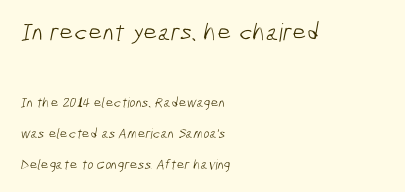
The image shows 25 px text type; set left-aligned, loose line spacing (2.2x), normal letter spacing, not underlined; the first (top) block is 1.79x larger.
